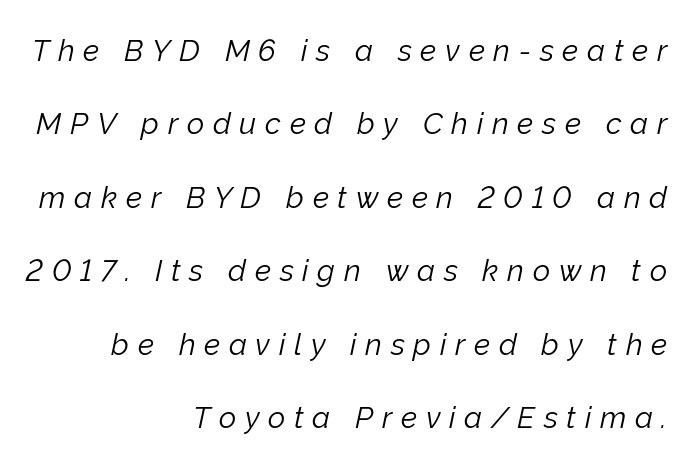
The image shows 30 px light type, italic (leaning right); set right-aligned, loose line spacing (2.45x), unusually wide letter spacing (+0.29 em), not underlined; low stroke contrast and a medium x-height.
